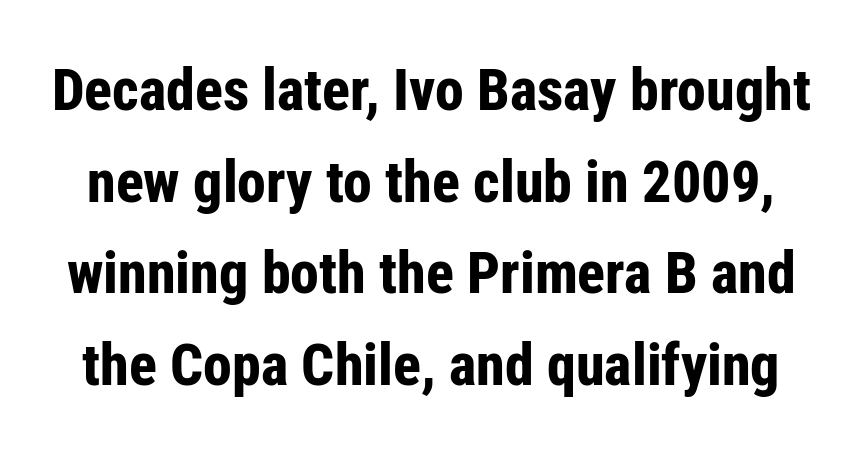
Q: Is the text bold? A: Yes.
Q: Is the text italic (slanted)? A: No, it is upright.
Q: Is the typeface a serif or a sans-serif typeface? A: Sans-serif.
Q: Is the text underlined? A: No.
Q: Is the spacing between letters normal or unusually wide? A: Normal.
Q: Is the spacing between lines tight, normal or loose? A: Normal.
Q: Width (condensed, normal, or wide)? A: Condensed.
Q: Stroke contrast? A: Low.
Q: x-height? A: Medium.
Q: Monospaced? A: No.
